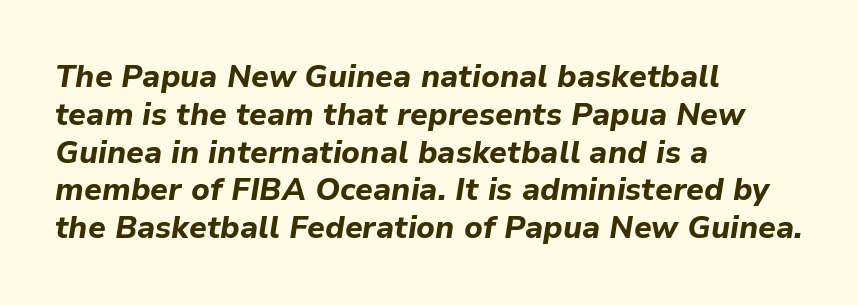
The image shows 31 px bold type, italic (leaning right); set left-aligned, line spacing 1.22x, normal letter spacing, not underlined; low stroke contrast and a medium x-height.
